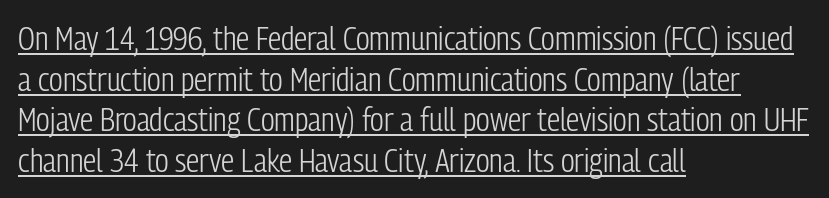
Q: Is the text bold? A: No.
Q: Is the text italic (slanted)? A: No, it is upright.
Q: Is the typeface a serif or a sans-serif typeface? A: Sans-serif.
Q: Is the text underlined? A: Yes.
Q: How is the paragraph aligned? A: Left-aligned.
Q: Is the spacing between letters normal or unusually wide? A: Normal.
Q: Width (condensed, normal, or wide)? A: Condensed.
Q: Stroke contrast? A: Low.
Q: x-height? A: Medium.
Q: Monospaced? A: No.
